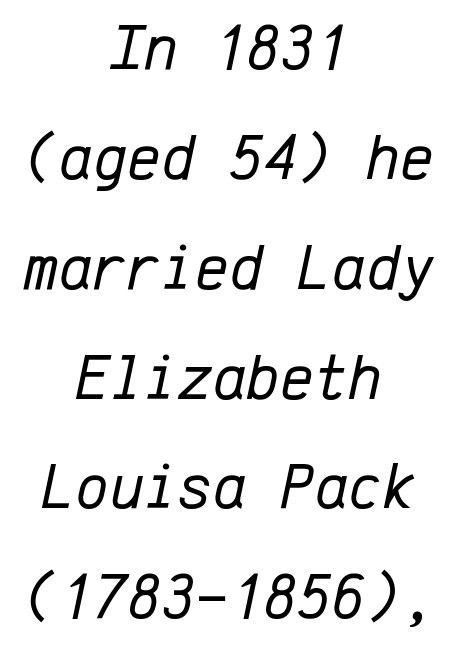
Q: Is the text bold? A: No.
Q: Is the text italic (slanted)? A: Yes, it leans right by about 12 degrees.
Q: Is the text underlined? A: No.
Q: How is the paragraph aligned? A: Centered.
Q: Is the spacing between letters normal or unusually wide? A: Normal.
Q: Is the spacing between lines tight, normal or loose? A: Normal.
Q: Width (condensed, normal, or wide)? A: Normal.
Q: Stroke contrast? A: Low.
Q: x-height? A: Medium.
Q: Monospaced? A: Yes.
